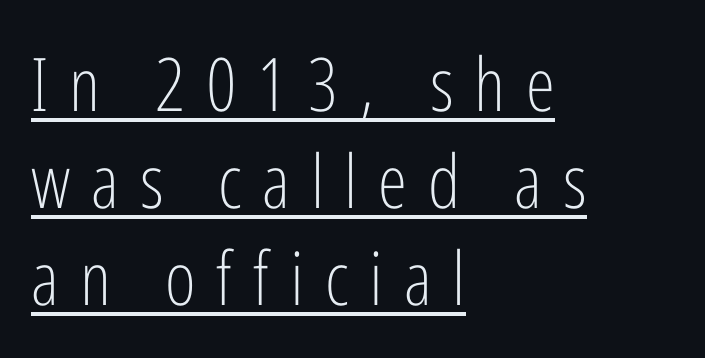
{"serif": "no", "italic": "no", "bold": "no", "weight": "light", "width": "condensed", "stroke_contrast": "low", "x_height": "medium", "monospaced": "no", "underline": "yes", "align": "left", "line_spacing": "normal", "line_spacing_ratio": 1.31, "letter_spacing": "wide", "letter_spacing_em": 0.28, "glyph_px": 74}
